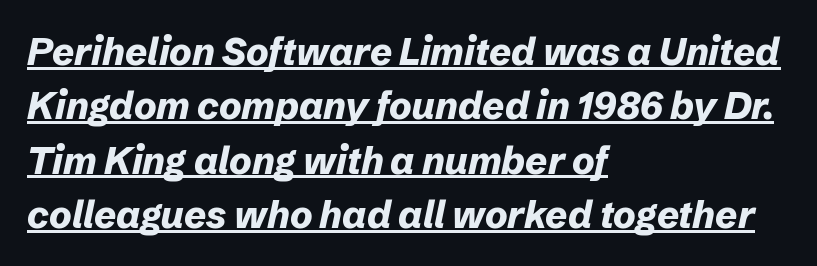
Q: Is the text bold? A: Yes.
Q: Is the text italic (slanted)? A: Yes, it leans right by about 12 degrees.
Q: Is the text underlined? A: Yes.
Q: How is the paragraph aligned? A: Left-aligned.
Q: Is the spacing between letters normal or unusually wide? A: Normal.
Q: Is the spacing between lines tight, normal or loose? A: Normal.
Q: Width (condensed, normal, or wide)? A: Normal.
Q: Stroke contrast? A: Low.
Q: x-height? A: Medium.
Q: Monospaced? A: No.
